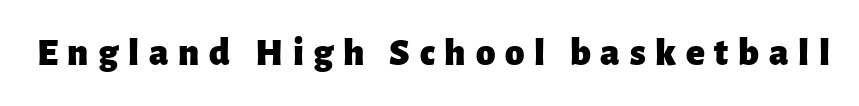
{"serif": "no", "italic": "no", "bold": "yes", "weight": "heavy", "width": "normal", "stroke_contrast": "low", "x_height": "medium", "monospaced": "no", "underline": "no", "letter_spacing": "wide", "letter_spacing_em": 0.25, "glyph_px": 39}
